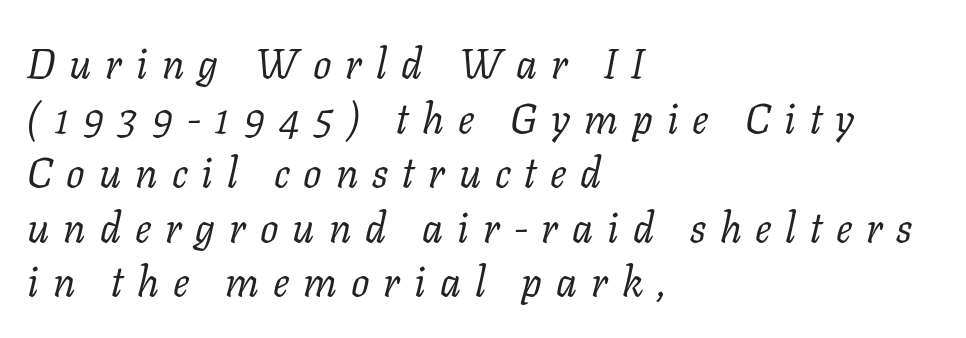
The image shows 41 px regular-weight serif type, italic (leaning right); set left-aligned, normal line spacing (1.33x), unusually wide letter spacing (+0.34 em), not underlined; low stroke contrast and a medium x-height.
